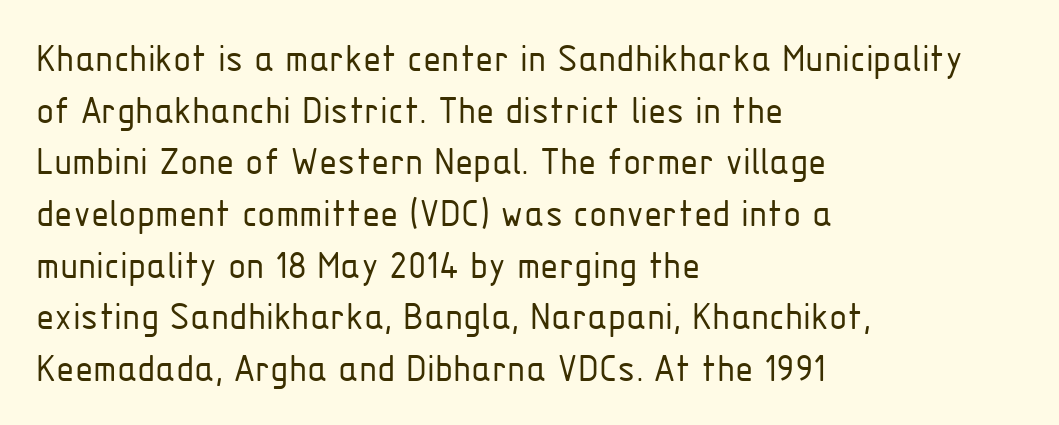
Q: Is the text bold? A: No.
Q: Is the text italic (slanted)? A: No, it is upright.
Q: Is the typeface a serif or a sans-serif typeface? A: Sans-serif.
Q: Is the text underlined? A: No.
Q: How is the paragraph aligned? A: Left-aligned.
Q: Is the spacing between letters normal or unusually wide? A: Normal.
Q: Width (condensed, normal, or wide)? A: Condensed.
Q: Stroke contrast? A: Low.
Q: x-height? A: Medium.
Q: Monospaced? A: No.
